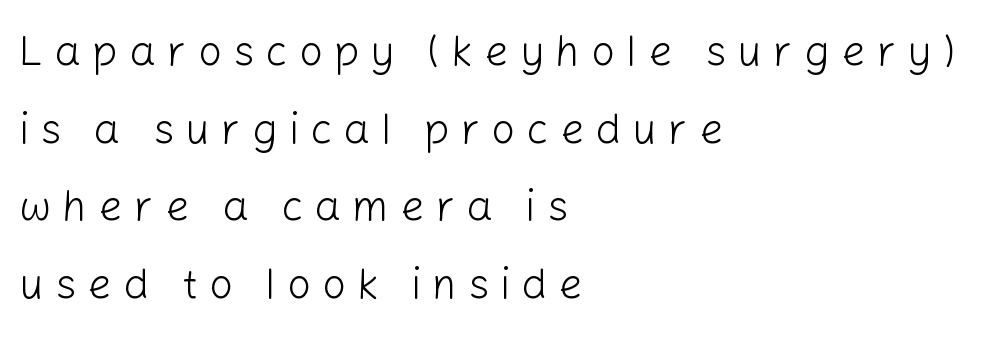
{"serif": "no", "italic": "no", "bold": "no", "weight": "light", "width": "normal", "stroke_contrast": "low", "x_height": "medium", "monospaced": "no", "underline": "no", "align": "left", "line_spacing_ratio": 1.85, "letter_spacing": "wide", "letter_spacing_em": 0.27, "glyph_px": 42}
